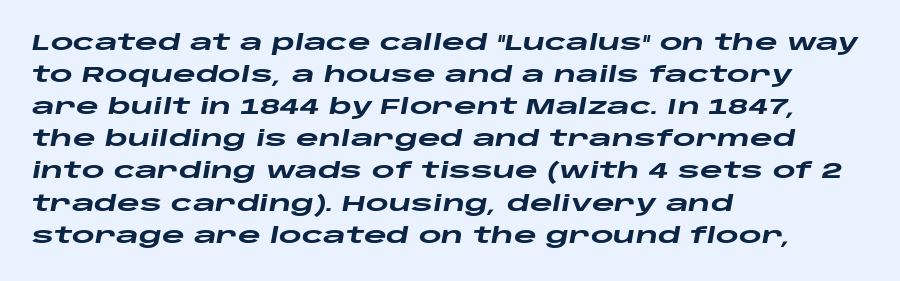
{"italic": "yes", "lean": "right", "slant_degrees": 10, "bold": "yes", "underline": "no", "align": "left", "line_spacing": "normal", "line_spacing_ratio": 1.46, "letter_spacing": "normal", "letter_spacing_em": 0.0, "glyph_px": 22}
